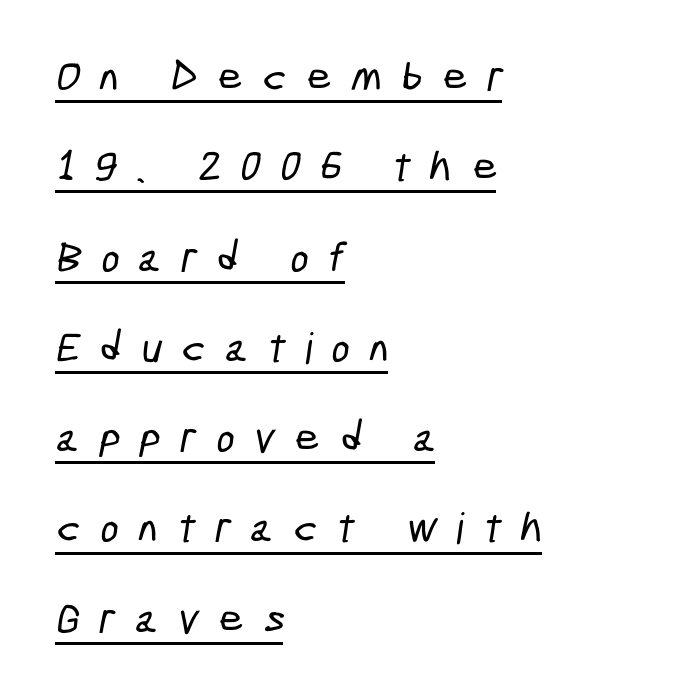
The image shows 43 px condensed sans-serif type; set left-aligned, loose line spacing (2.1x), unusually wide letter spacing (+0.46 em), underlined; low stroke contrast and a medium x-height.
